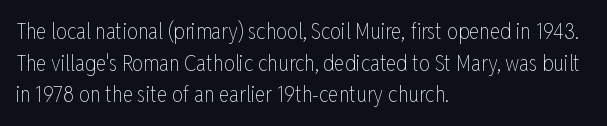
{"italic": "no", "bold": "no", "underline": "no", "align": "left", "line_spacing": "normal", "line_spacing_ratio": 1.44, "letter_spacing": "normal", "letter_spacing_em": 0.0, "glyph_px": 22}
